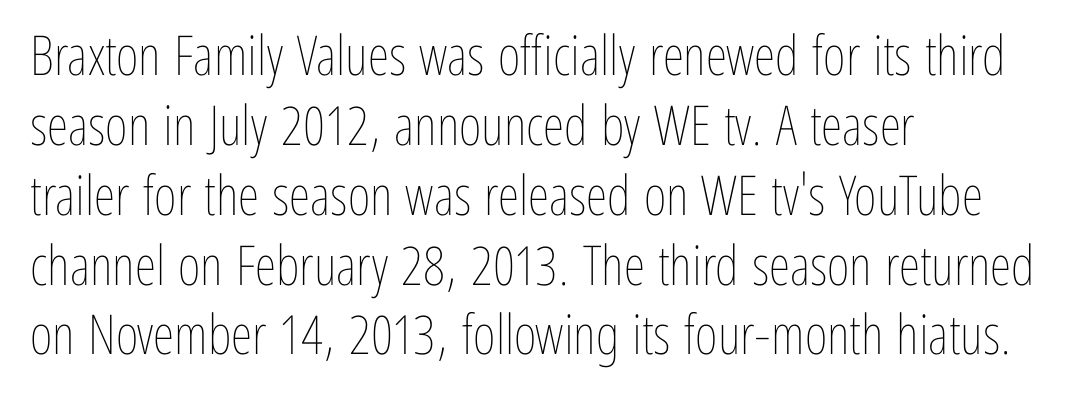
Q: Is the text bold? A: No.
Q: Is the text italic (slanted)? A: No, it is upright.
Q: Is the text underlined? A: No.
Q: How is the paragraph aligned? A: Left-aligned.
Q: Is the spacing between letters normal or unusually wide? A: Normal.
Q: Is the spacing between lines tight, normal or loose? A: Normal.
Q: Width (condensed, normal, or wide)? A: Condensed.
Q: Stroke contrast? A: Low.
Q: x-height? A: Medium.
Q: Monospaced? A: No.
